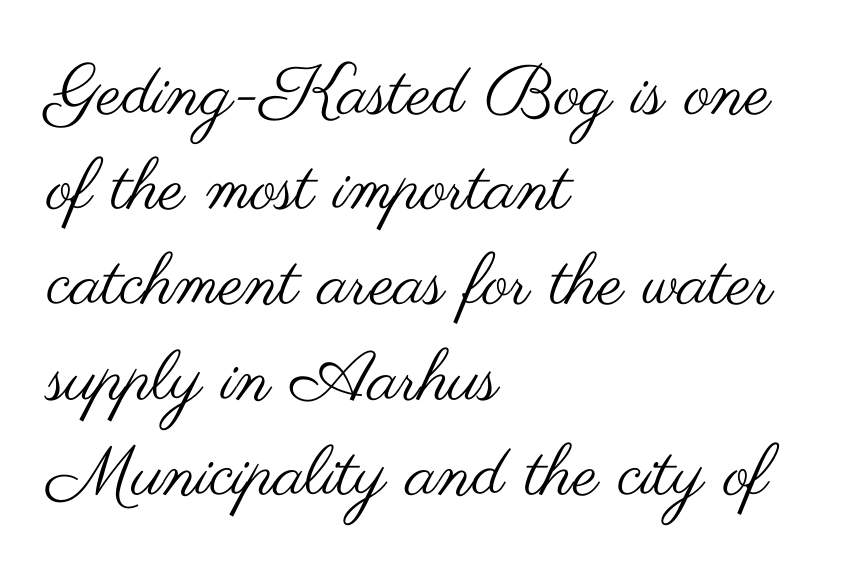
You could not count columns in this text — the font is proportionally spaced. The letters carry no serifs — their stems end cleanly without finishing strokes. One-word summary of the alignment: left.
